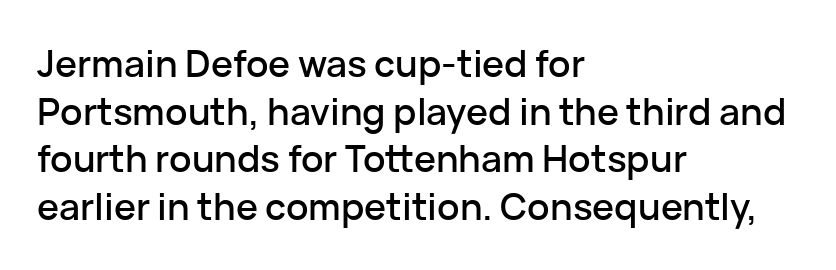
The image shows 37 px sans-serif type, upright; set left-aligned, normal line spacing (1.29x), normal letter spacing, not underlined; low stroke contrast and a medium x-height.
